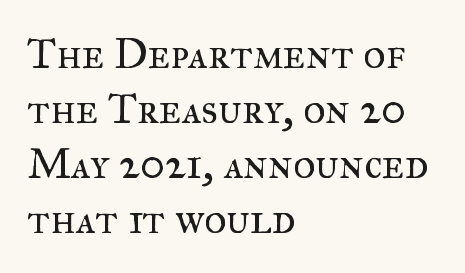
Q: Is the text bold? A: No.
Q: Is the text italic (slanted)? A: No, it is upright.
Q: Is the typeface a serif or a sans-serif typeface? A: Serif.
Q: Is the text underlined? A: No.
Q: How is the paragraph aligned? A: Left-aligned.
Q: Is the spacing between letters normal or unusually wide? A: Normal.
Q: Is the spacing between lines tight, normal or loose? A: Normal.
Q: Width (condensed, normal, or wide)? A: Normal.
Q: Stroke contrast? A: Medium.
Q: x-height? A: Small.
Q: Monospaced? A: No.
